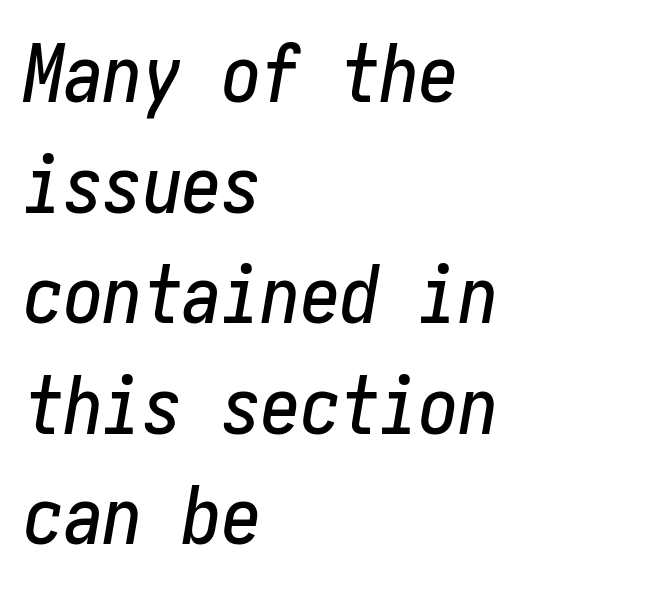
The image shows 79 px condensed type, italic (leaning right); set left-aligned, normal line spacing (1.4x), normal letter spacing, not underlined; low stroke contrast and a medium x-height.
